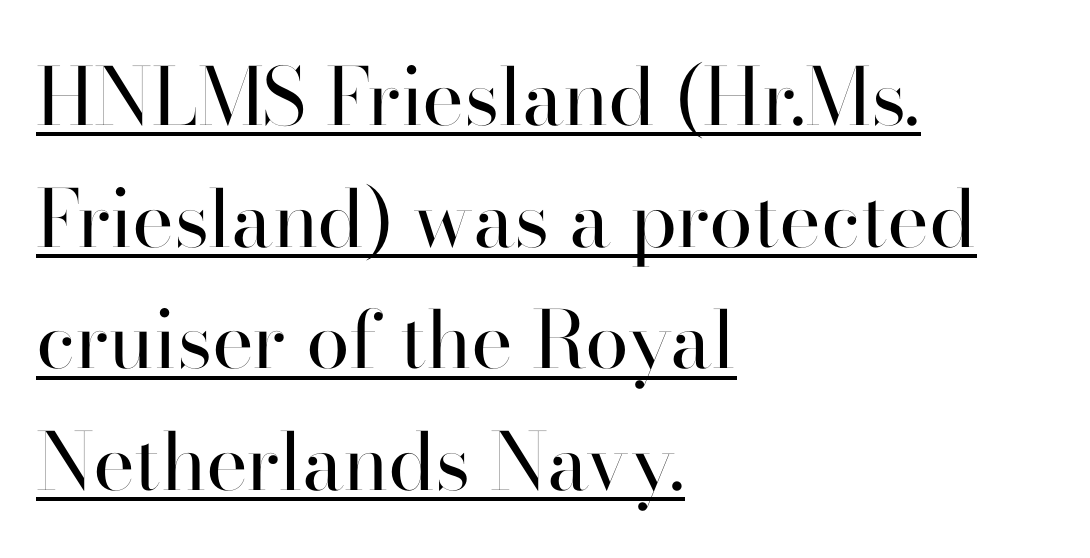
This sample keeps an unexceptional amount of space between lines. Type style note: lacks serifs. Is there any slant? The stems are plumb. Is this a fixed-width face? No — the glyphs have proportional, varying widths. The lines in this sample share a left origin and differ only in where they stop.
